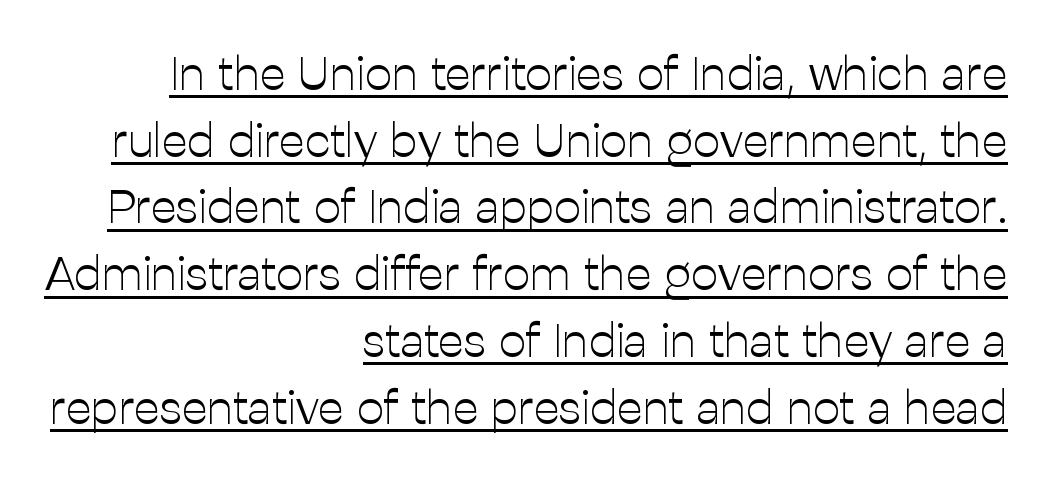
Q: Is the text bold? A: No.
Q: Is the text italic (slanted)? A: No, it is upright.
Q: Is the typeface a serif or a sans-serif typeface? A: Sans-serif.
Q: Is the text underlined? A: Yes.
Q: How is the paragraph aligned? A: Right-aligned.
Q: Is the spacing between letters normal or unusually wide? A: Normal.
Q: Is the spacing between lines tight, normal or loose? A: Normal.
Q: Width (condensed, normal, or wide)? A: Normal.
Q: Stroke contrast? A: Low.
Q: x-height? A: Medium.
Q: Monospaced? A: No.
